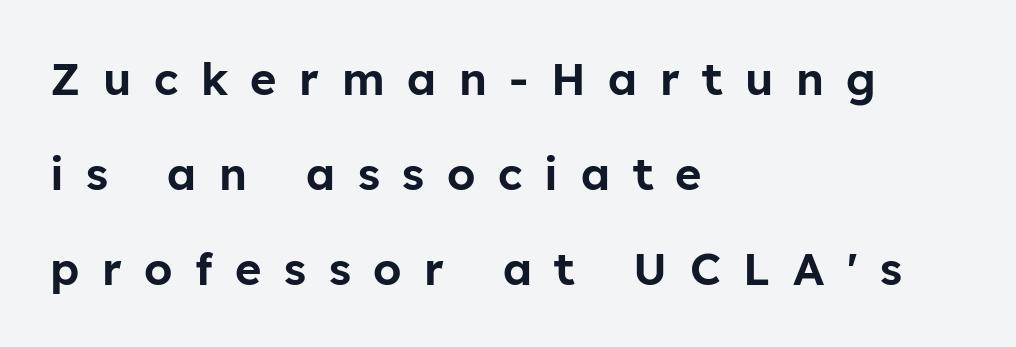
{"serif": "no", "italic": "no", "width": "normal", "stroke_contrast": "low", "x_height": "medium", "monospaced": "no", "underline": "no", "align": "left", "line_spacing": "loose", "line_spacing_ratio": 2.11, "letter_spacing": "wide", "letter_spacing_em": 0.5, "glyph_px": 45}
